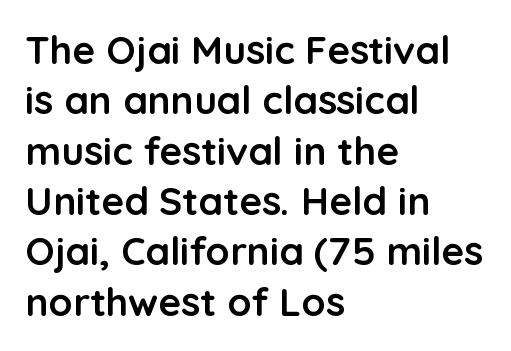
Q: Is the text bold? A: Yes.
Q: Is the text italic (slanted)? A: No, it is upright.
Q: Is the typeface a serif or a sans-serif typeface? A: Sans-serif.
Q: Is the text underlined? A: No.
Q: How is the paragraph aligned? A: Left-aligned.
Q: Is the spacing between letters normal or unusually wide? A: Normal.
Q: Is the spacing between lines tight, normal or loose? A: Normal.
Q: Width (condensed, normal, or wide)? A: Normal.
Q: Stroke contrast? A: Low.
Q: x-height? A: Medium.
Q: Monospaced? A: No.
